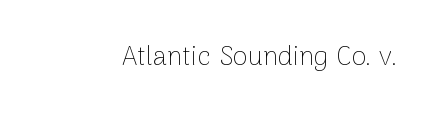
The image shows 27 px text type, upright; set normal letter spacing, not underlined.
